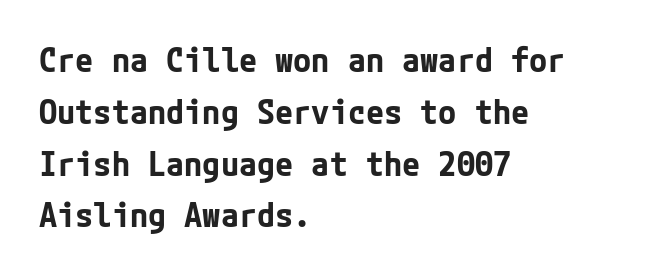
The image shows 33 px bold sans-serif type, upright; set left-aligned, normal line spacing (1.57x), normal letter spacing, not underlined; low stroke contrast and a medium x-height.
